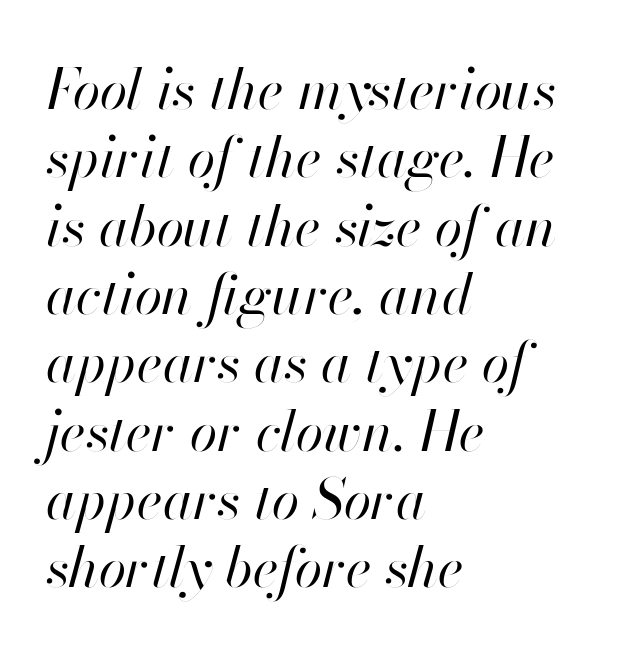
Q: Is the text bold? A: No.
Q: Is the text italic (slanted)? A: Yes, it leans right by about 13 degrees.
Q: Is the text underlined? A: No.
Q: How is the paragraph aligned? A: Left-aligned.
Q: Is the spacing between letters normal or unusually wide? A: Normal.
Q: Width (condensed, normal, or wide)? A: Normal.
Q: Stroke contrast? A: High.
Q: x-height? A: Small.
Q: Monospaced? A: No.
